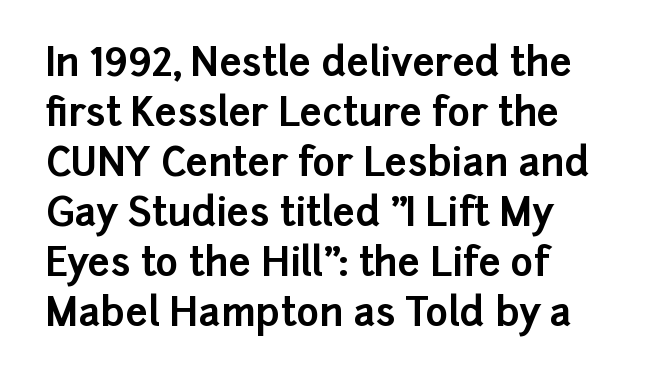
Characters remain perfectly vertical along every line. What stands out about the letter spacing? Nothing — it is the standard amount. Note the varied advance widths — an 'i' is clearly narrower than an 'm'. Are there feet on the stems? There aren't — it's a sans. The space between consecutive lines is moderate.
